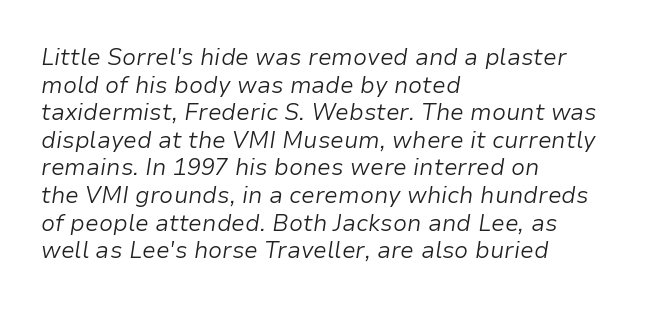
Q: Is the text bold? A: No.
Q: Is the text italic (slanted)? A: Yes, it leans right by about 9 degrees.
Q: Is the text underlined? A: No.
Q: How is the paragraph aligned? A: Left-aligned.
Q: Is the spacing between letters normal or unusually wide? A: Normal.
